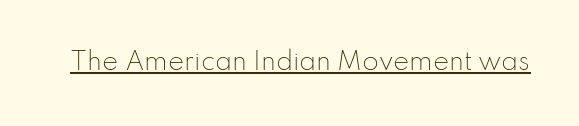
Underlined type. When letters stand straight like this, we call the style roman or upright. The line texture is even and compact thanks to regular tracking. The strokes carry an ordinary text weight at most.
